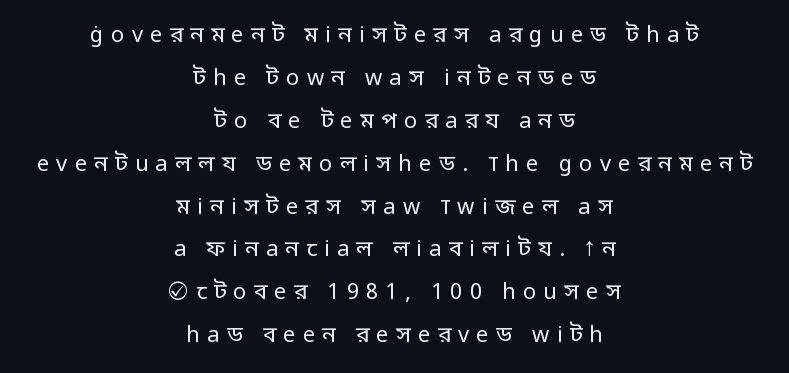
{"italic": "no", "bold": "no", "underline": "no", "align": "center", "line_spacing": "loose", "line_spacing_ratio": 1.95, "letter_spacing": "wide", "letter_spacing_em": 0.33, "glyph_px": 22}
